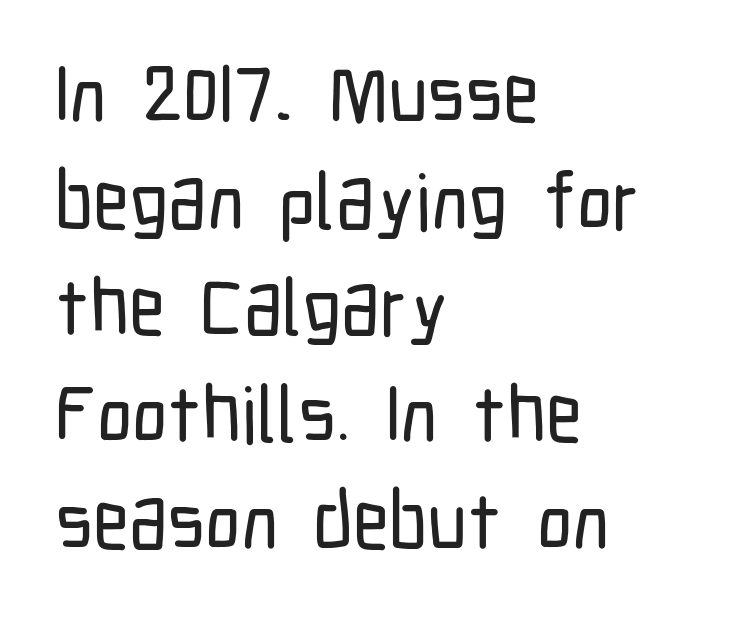
{"serif": "no", "italic": "no", "width": "condensed", "stroke_contrast": "low", "x_height": "medium", "monospaced": "no", "underline": "no", "align": "left", "line_spacing": "normal", "line_spacing_ratio": 1.35, "letter_spacing": "normal", "letter_spacing_em": 0.0, "glyph_px": 79}
